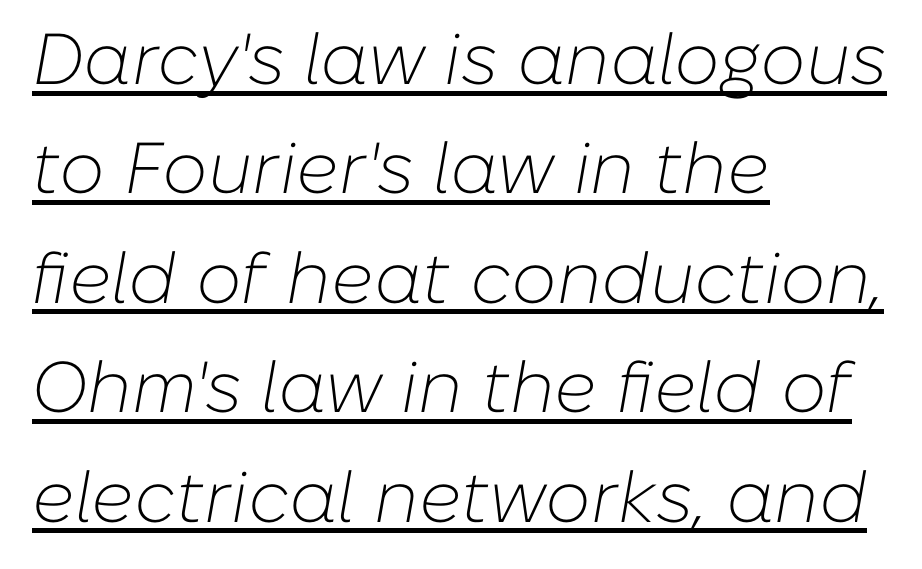
The rendering uses natural spacing where letterforms have individual widths. This is not heavy type; no bold has been used. Baseline-to-baseline distance is the conventional proportion of letter height. You can tell it's italic because the verticals aren't actually vertical. Check the space under the baseline: a stroke is drawn there.
